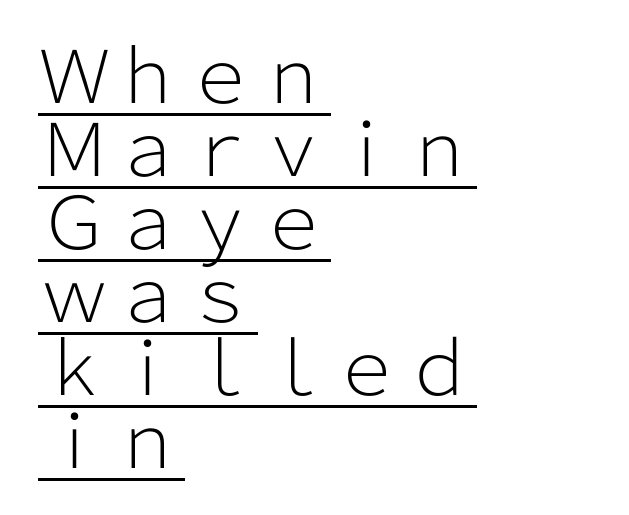
Q: Is the text bold? A: No.
Q: Is the text italic (slanted)? A: No, it is upright.
Q: Is the typeface a serif or a sans-serif typeface? A: Sans-serif.
Q: Is the text underlined? A: Yes.
Q: How is the paragraph aligned? A: Left-aligned.
Q: Is the spacing between letters normal or unusually wide? A: Normal.
Q: Is the spacing between lines tight, normal or loose? A: Tight.
Q: Width (condensed, normal, or wide)? A: Normal.
Q: Stroke contrast? A: Low.
Q: x-height? A: Medium.
Q: Monospaced? A: No.
